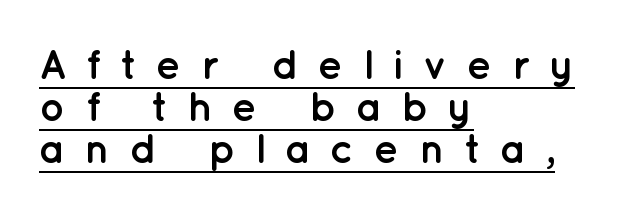
{"serif": "no", "italic": "no", "bold": "yes", "weight": "semibold", "width": "normal", "stroke_contrast": "low", "x_height": "medium", "monospaced": "no", "underline": "yes", "align": "left", "line_spacing": "tight", "line_spacing_ratio": 1.0, "letter_spacing": "wide", "letter_spacing_em": 0.46, "glyph_px": 42}
